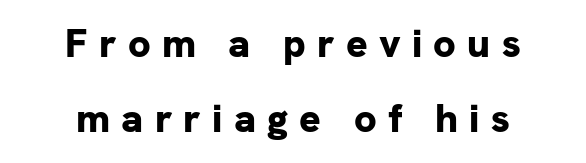
Q: Is the text bold? A: Yes.
Q: Is the text italic (slanted)? A: No, it is upright.
Q: Is the typeface a serif or a sans-serif typeface? A: Sans-serif.
Q: Is the text underlined? A: No.
Q: How is the paragraph aligned? A: Centered.
Q: Is the spacing between letters normal or unusually wide? A: Unusually wide.
Q: Width (condensed, normal, or wide)? A: Normal.
Q: Stroke contrast? A: Low.
Q: x-height? A: Medium.
Q: Monospaced? A: No.
